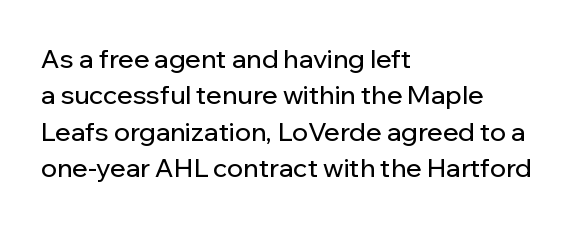
The image shows 26 px text type, upright; set left-aligned, normal line spacing (1.4x), normal letter spacing, not underlined.
